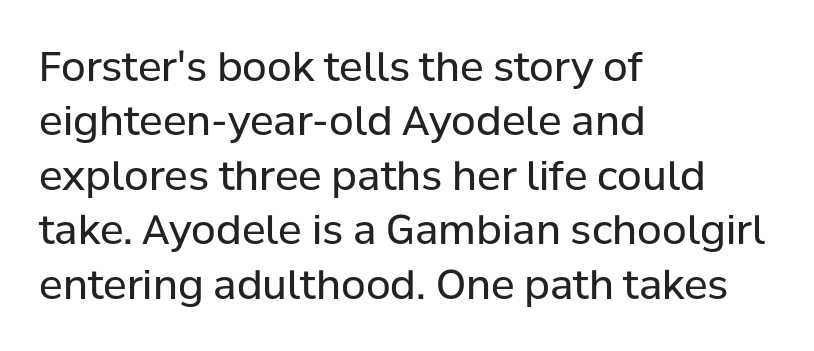
The lines sit at an ordinary, default distance from one another. The setting favours the left margin, as ordinary paragraphs usually do. Upright lettering throughout. Nothing unusual about the tracking: characters are spaced as the font intends. Here the designer chose a conventional face with non-uniform glyph widths.
